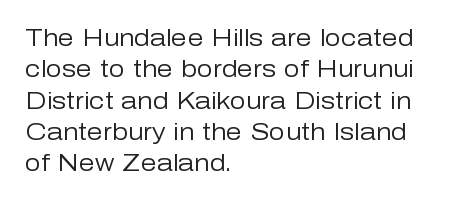
{"italic": "no", "bold": "no", "underline": "no", "align": "left", "line_spacing": "normal", "line_spacing_ratio": 1.36, "letter_spacing": "normal", "letter_spacing_em": 0.0, "glyph_px": 23}
